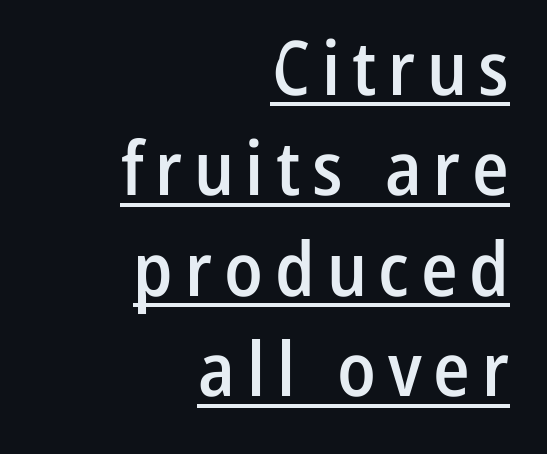
Q: Is the text bold? A: Semi-bold.
Q: Is the text italic (slanted)? A: No, it is upright.
Q: Is the typeface a serif or a sans-serif typeface? A: Sans-serif.
Q: Is the text underlined? A: Yes.
Q: How is the paragraph aligned? A: Right-aligned.
Q: Is the spacing between lines tight, normal or loose? A: Normal.
Q: Width (condensed, normal, or wide)? A: Condensed.
Q: Stroke contrast? A: Low.
Q: x-height? A: Medium.
Q: Monospaced? A: No.
